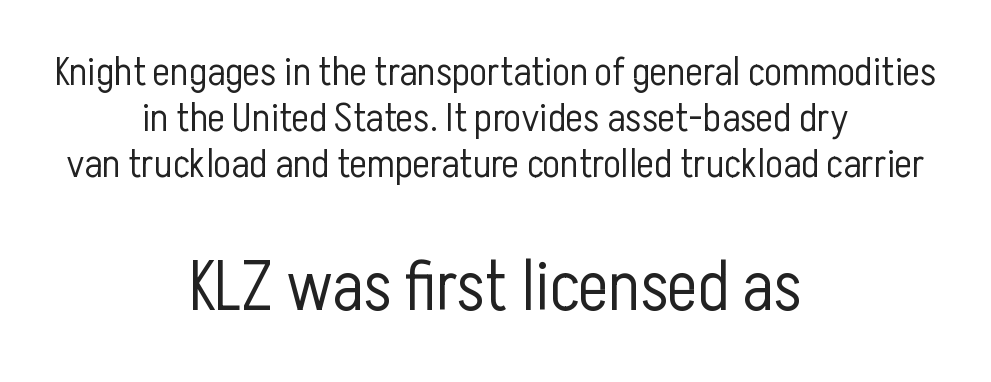
The image shows 71 px light, condensed sans-serif type, upright; set centered, tight line spacing (1.12x), normal letter spacing, not underlined; the second (bottom) block is 1.73x larger; low stroke contrast and a medium x-height.
